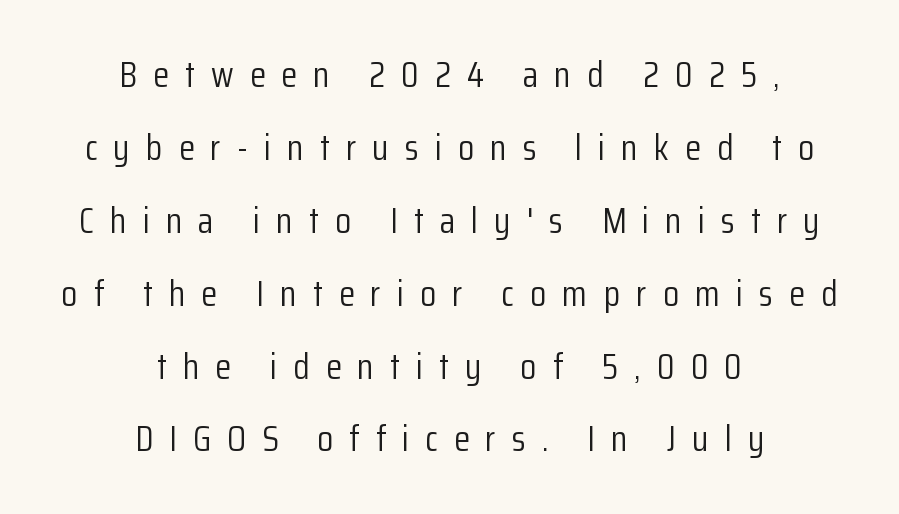
The image shows 37 px light, condensed sans-serif type, upright; set centered, loose line spacing (1.97x), unusually wide letter spacing (+0.43 em), not underlined; low stroke contrast and a medium x-height.
